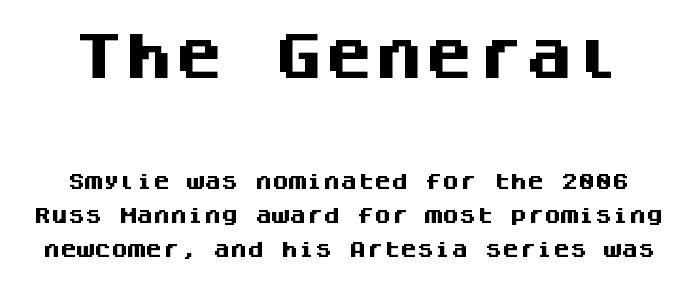
Reading down the column, the eye jumps a long way to each next line. Think of a typewriter: that constant character pitch is what you see here. Which chunk is bigger? The first one — the top block dwarfs the bottom. A typesetter would call this zero additional tracking. The characters display no serif detailing; their extremities are plain. Heavy-handed strokes throughout: this text is bold.
